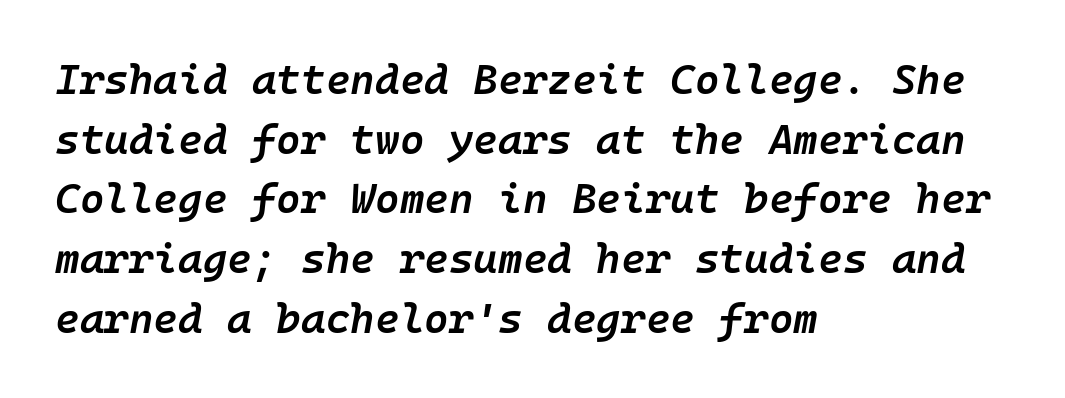
{"italic": "yes", "lean": "right", "slant_degrees": 10, "bold": "semi", "weight": "semibold", "width": "normal", "stroke_contrast": "low", "x_height": "medium", "underline": "no", "align": "left", "line_spacing": "normal", "line_spacing_ratio": 1.42, "letter_spacing": "normal", "letter_spacing_em": 0.0, "glyph_px": 42}
